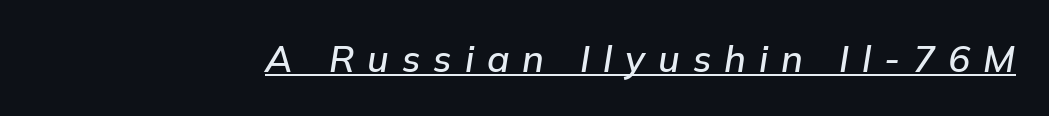
Q: Is the text italic (slanted)? A: Yes, it leans right by about 9 degrees.
Q: Is the text underlined? A: Yes.
Q: Is the spacing between letters normal or unusually wide? A: Unusually wide.
Q: Width (condensed, normal, or wide)? A: Normal.
Q: Stroke contrast? A: Low.
Q: x-height? A: Medium.
Q: Monospaced? A: No.
